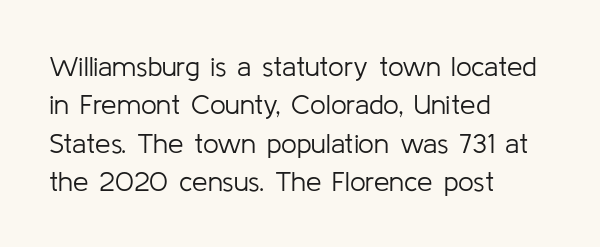
{"serif": "no", "italic": "no", "bold": "no", "weight": "light", "width": "normal", "stroke_contrast": "low", "x_height": "medium", "monospaced": "no", "underline": "no", "align": "left", "line_spacing": "normal", "line_spacing_ratio": 1.37, "letter_spacing": "normal", "letter_spacing_em": 0.0, "glyph_px": 28}
